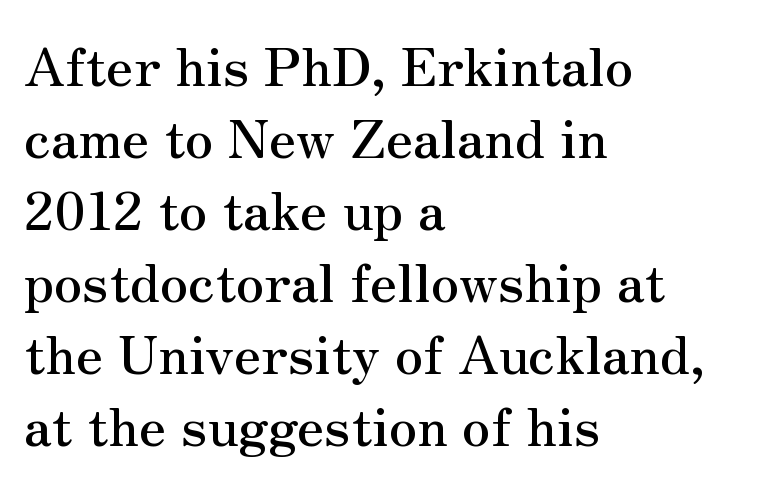
The image shows 53 px serif type, upright; set left-aligned, normal line spacing (1.36x), normal letter spacing, not underlined; medium stroke contrast and a small x-height.
